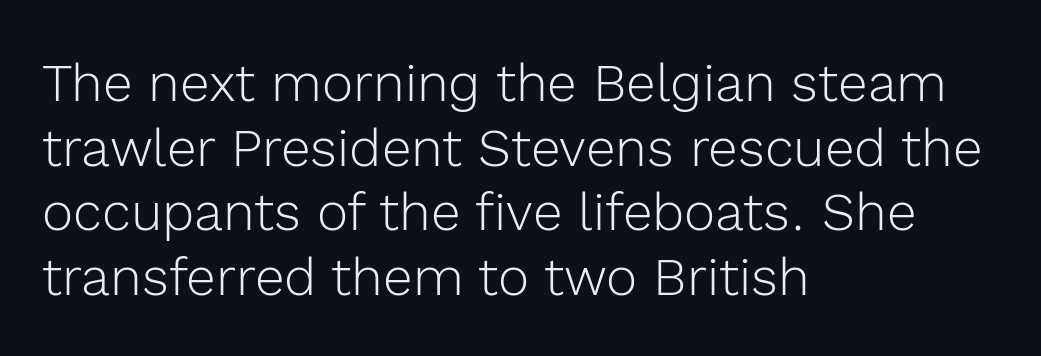
Nope, no serifs anywhere on these letters. Vertical stems look standard width or narrower in stroke. These lines stack with their left ends in a neat column. Unmarked baselines from the first word to the last.
